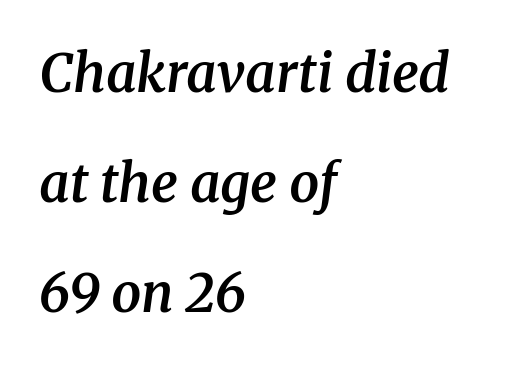
{"serif": "yes", "italic": "yes", "lean": "right", "slant_degrees": 8, "bold": "semi", "weight": "semibold", "width": "normal", "stroke_contrast": "medium", "x_height": "medium", "monospaced": "no", "underline": "no", "align": "left", "line_spacing": "loose", "line_spacing_ratio": 2.08, "letter_spacing": "normal", "letter_spacing_em": 0.0, "glyph_px": 53}
